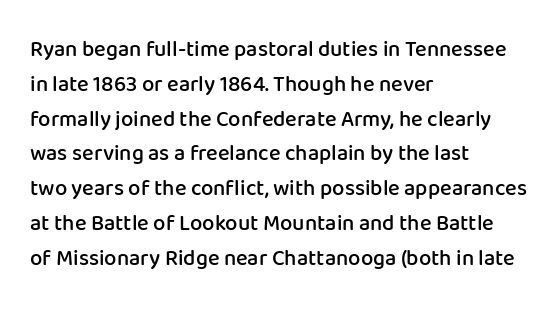
Q: Is the text bold? A: Semi-bold.
Q: Is the text italic (slanted)? A: No, it is upright.
Q: Is the text underlined? A: No.
Q: How is the paragraph aligned? A: Left-aligned.
Q: Is the spacing between letters normal or unusually wide? A: Normal.
Q: Is the spacing between lines tight, normal or loose? A: Normal.
